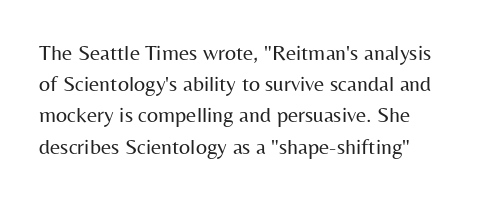
The image shows 22 px text type, upright; set normal line spacing (1.42x), normal letter spacing, not underlined.
